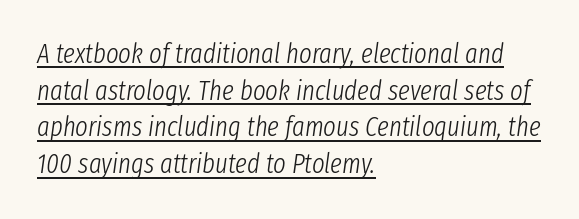
Q: Is the text bold? A: No.
Q: Is the text italic (slanted)? A: Yes, it leans right by about 8 degrees.
Q: Is the text underlined? A: Yes.
Q: How is the paragraph aligned? A: Left-aligned.
Q: Is the spacing between letters normal or unusually wide? A: Normal.
Q: Is the spacing between lines tight, normal or loose? A: Normal.
